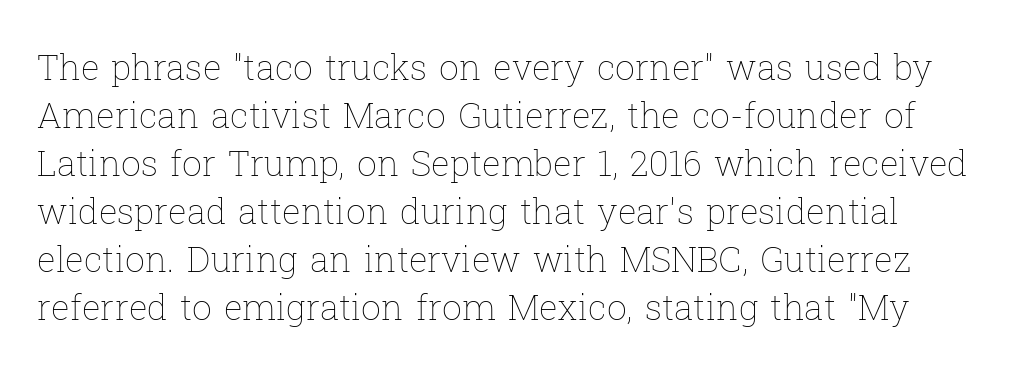
Q: Is the text bold? A: No.
Q: Is the text italic (slanted)? A: No, it is upright.
Q: Is the text underlined? A: No.
Q: Is the spacing between letters normal or unusually wide? A: Normal.
Q: Is the spacing between lines tight, normal or loose? A: Normal.
Q: Width (condensed, normal, or wide)? A: Normal.
Q: Stroke contrast? A: Low.
Q: x-height? A: Medium.
Q: Monospaced? A: No.
